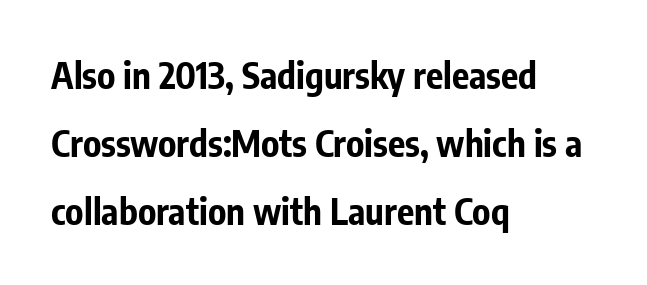
The image shows 36 px bold, condensed sans-serif type, upright; set left-aligned, line spacing 1.89x, normal letter spacing, not underlined; low stroke contrast and a medium x-height.
